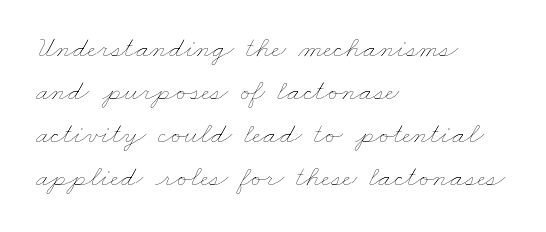
A typesetter would call this proportional, since set widths differ per character. Caption: multi-line text, flush left, ragged right. On a weight scale, this lands at 450 or below. Between one letter and the next there's only the usual sliver of space. Whoever set this chose a conventional vertical rhythm.
